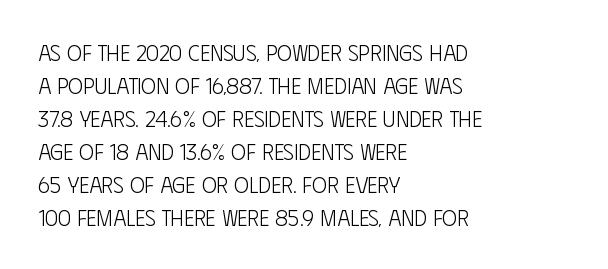
{"italic": "no", "bold": "no", "underline": "no", "align": "left", "line_spacing": "normal", "line_spacing_ratio": 1.5, "letter_spacing": "normal", "letter_spacing_em": 0.0, "glyph_px": 22}
